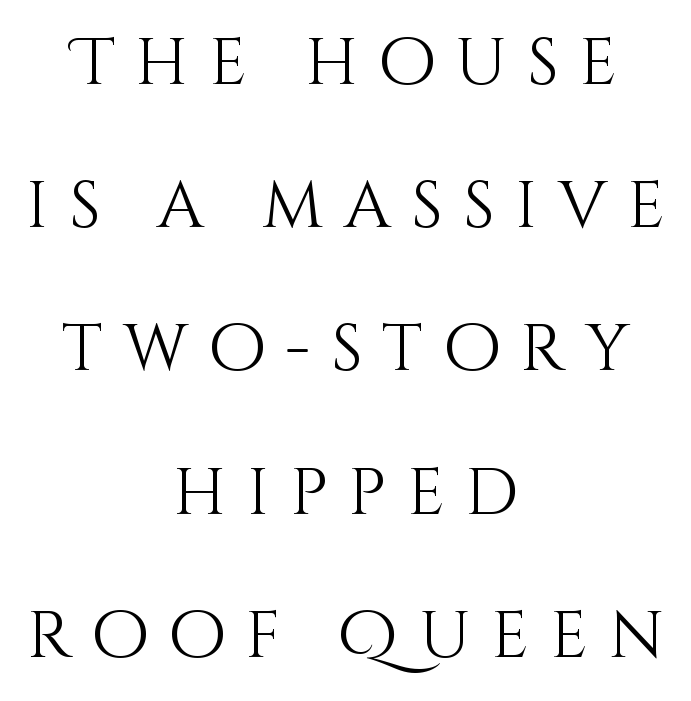
The image shows 66 px light type, upright; set centered, loose line spacing (2.17x), unusually wide letter spacing (+0.31 em), not underlined; medium stroke contrast and a large x-height.
